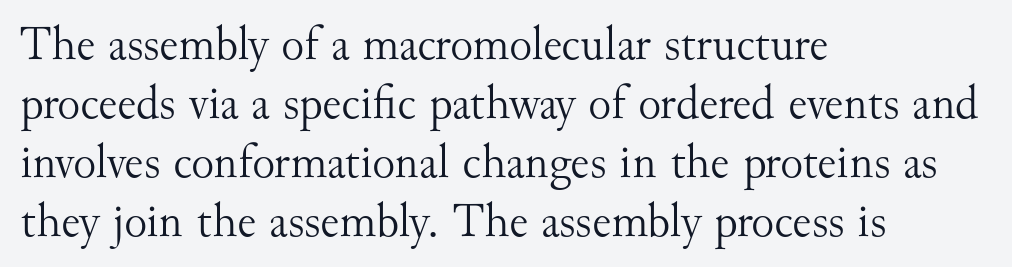
Q: Is the text bold? A: No.
Q: Is the text italic (slanted)? A: No, it is upright.
Q: Is the typeface a serif or a sans-serif typeface? A: Serif.
Q: Is the text underlined? A: No.
Q: How is the paragraph aligned? A: Left-aligned.
Q: Is the spacing between letters normal or unusually wide? A: Normal.
Q: Width (condensed, normal, or wide)? A: Normal.
Q: Stroke contrast? A: Medium.
Q: x-height? A: Small.
Q: Monospaced? A: No.
